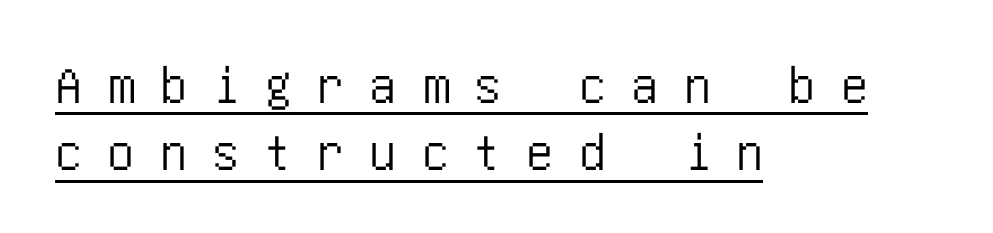
The image shows 54 px condensed sans-serif type, upright; set left-aligned, normal line spacing (1.25x), unusually wide letter spacing (+0.47 em), underlined; low stroke contrast and a large x-height.
